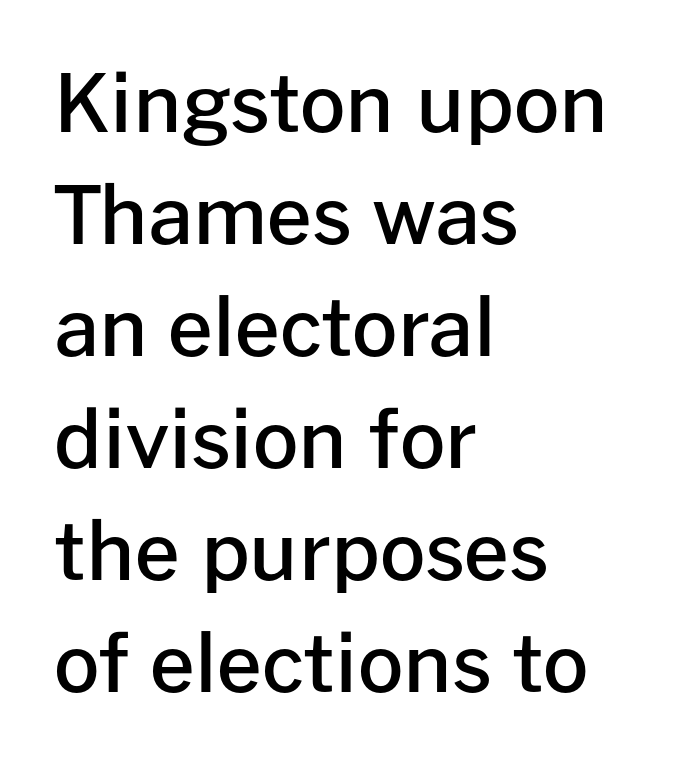
The image shows 80 px semibold sans-serif type, upright; set left-aligned, normal line spacing (1.4x), normal letter spacing, not underlined; low stroke contrast and a medium x-height.
